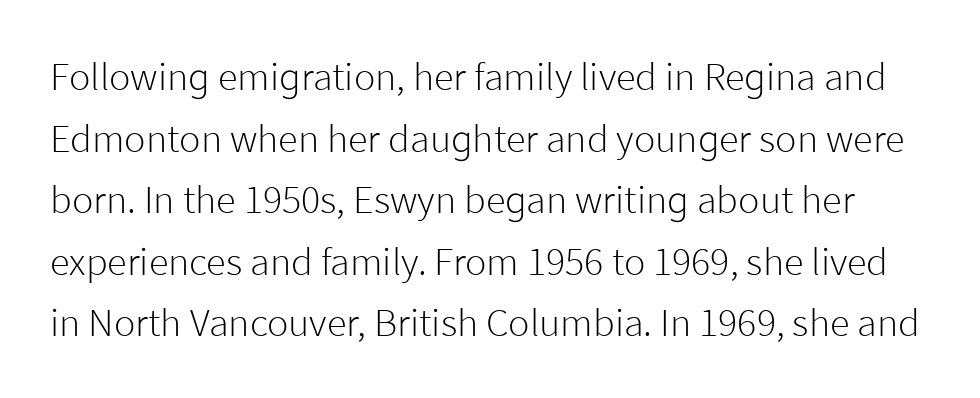
Students, note that the glyphs here touch the page at normal intervals. Stroke terminals: plain, sans-serif. The cut favours lightness, reaching ordinary text weight at its darkest. Here the designer chose a conventional face with non-uniform glyph widths. The line-height multiplier appears to be the usual default.
